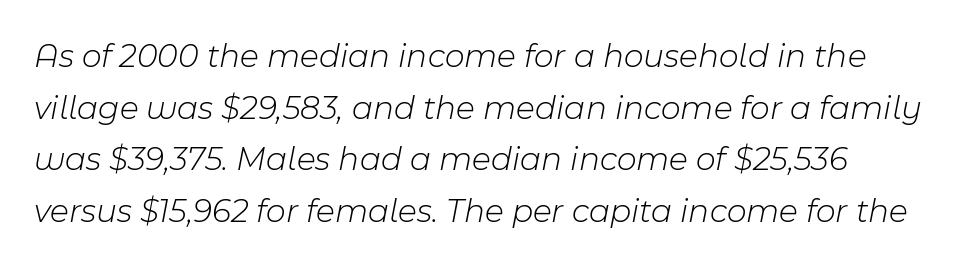
The image shows 34 px light type, italic (leaning right); set normal line spacing (1.52x), normal letter spacing, not underlined; low stroke contrast and a medium x-height.
